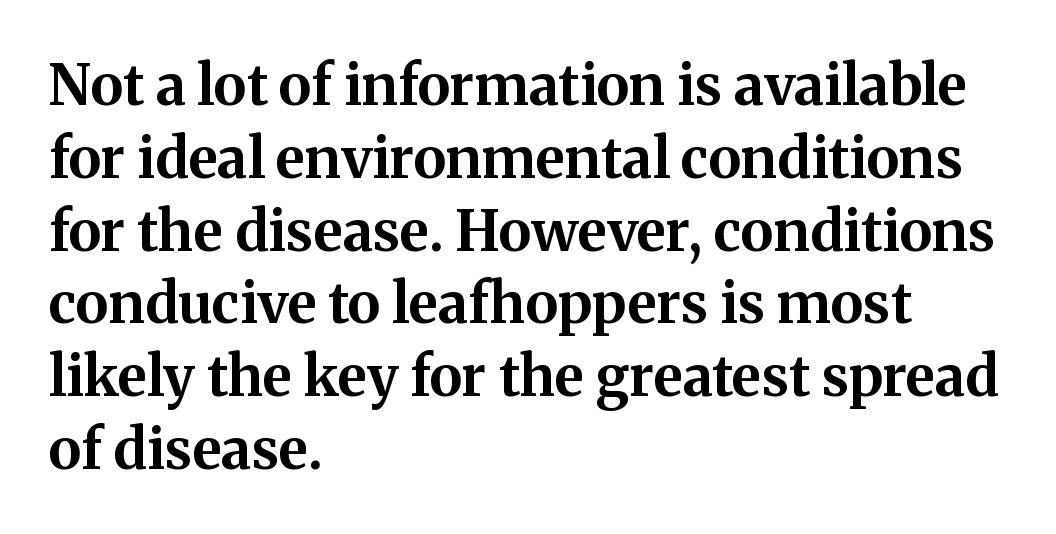
{"serif": "yes", "italic": "no", "bold": "yes", "weight": "bold", "width": "normal", "stroke_contrast": "medium", "x_height": "medium", "monospaced": "no", "underline": "no", "align": "left", "line_spacing": "normal", "line_spacing_ratio": 1.3, "letter_spacing": "normal", "letter_spacing_em": 0.0, "glyph_px": 56}
